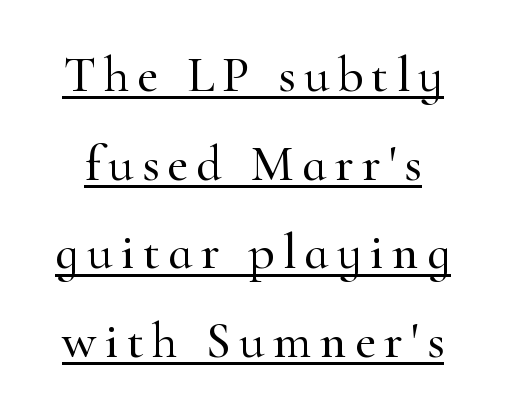
Q: Is the text italic (slanted)? A: No, it is upright.
Q: Is the typeface a serif or a sans-serif typeface? A: Serif.
Q: Is the text underlined? A: Yes.
Q: Width (condensed, normal, or wide)? A: Normal.
Q: Stroke contrast? A: High.
Q: x-height? A: Small.
Q: Monospaced? A: No.
